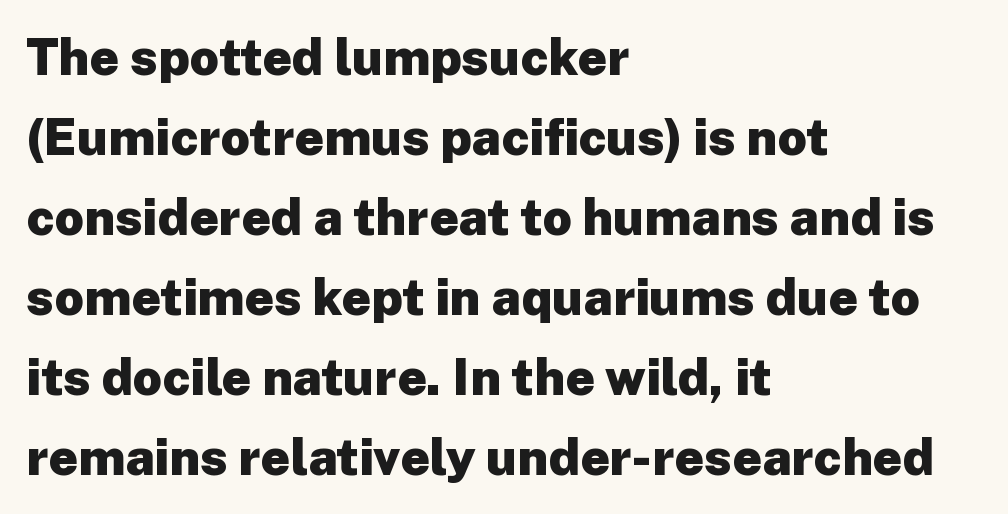
Q: Is the text bold? A: Yes.
Q: Is the text italic (slanted)? A: No, it is upright.
Q: Is the typeface a serif or a sans-serif typeface? A: Sans-serif.
Q: Is the text underlined? A: No.
Q: How is the paragraph aligned? A: Left-aligned.
Q: Is the spacing between letters normal or unusually wide? A: Normal.
Q: Is the spacing between lines tight, normal or loose? A: Normal.
Q: Width (condensed, normal, or wide)? A: Normal.
Q: Stroke contrast? A: Low.
Q: x-height? A: Medium.
Q: Monospaced? A: No.
